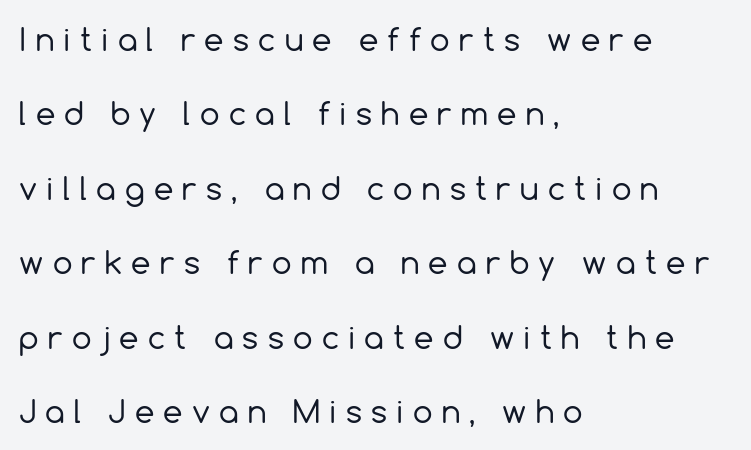
These lines were composed using upright roman letters. The type family on display is of the sans-serif kind. This sample uses expanded letter spacing, leaving extra air between glyphs. Vertical spacing — loose. A bare baseline throughout the passage.
